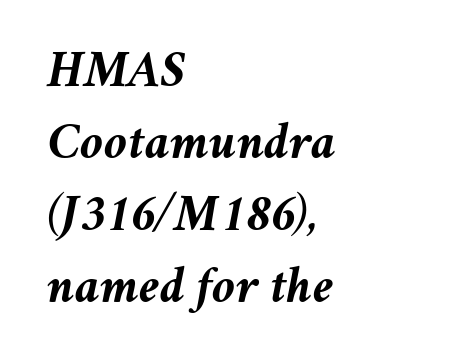
The image shows 53 px semibold type, italic (leaning right); set left-aligned, normal line spacing (1.36x), normal letter spacing, not underlined; medium stroke contrast and a medium x-height.
